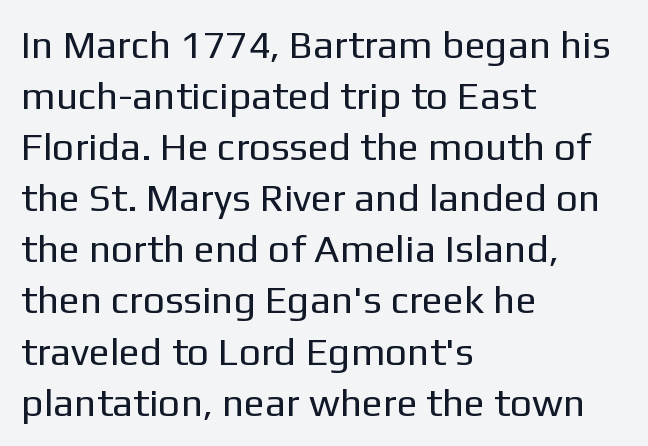
{"serif": "no", "italic": "no", "bold": "no", "weight": "regular", "width": "normal", "stroke_contrast": "low", "x_height": "medium", "monospaced": "no", "underline": "no", "align": "left", "line_spacing": "normal", "line_spacing_ratio": 1.31, "letter_spacing": "normal", "letter_spacing_em": 0.0, "glyph_px": 39}
